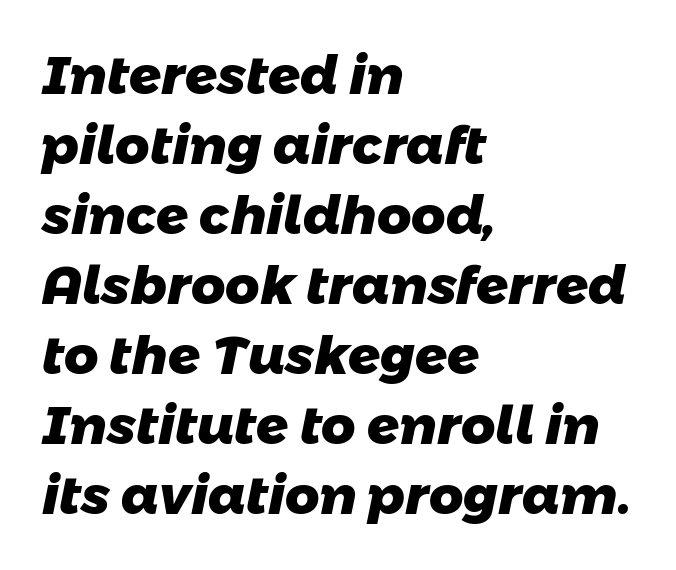
The image shows 53 px heavy sans-serif type; set left-aligned, normal line spacing (1.32x), normal letter spacing, not underlined; low stroke contrast and a medium x-height.
